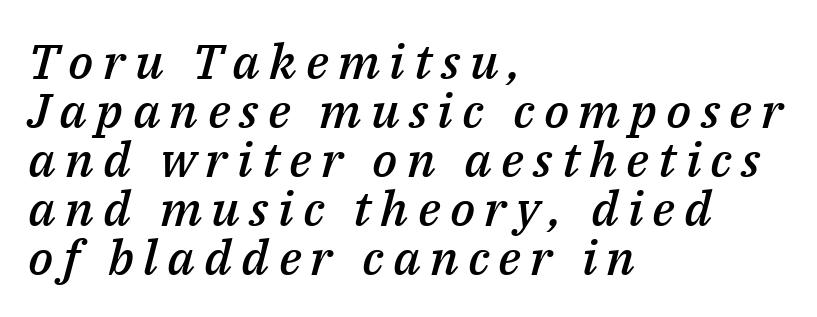
The image shows 49 px semibold type, italic (leaning right); set left-aligned, tight line spacing (1.0x), not underlined; medium stroke contrast and a medium x-height.
